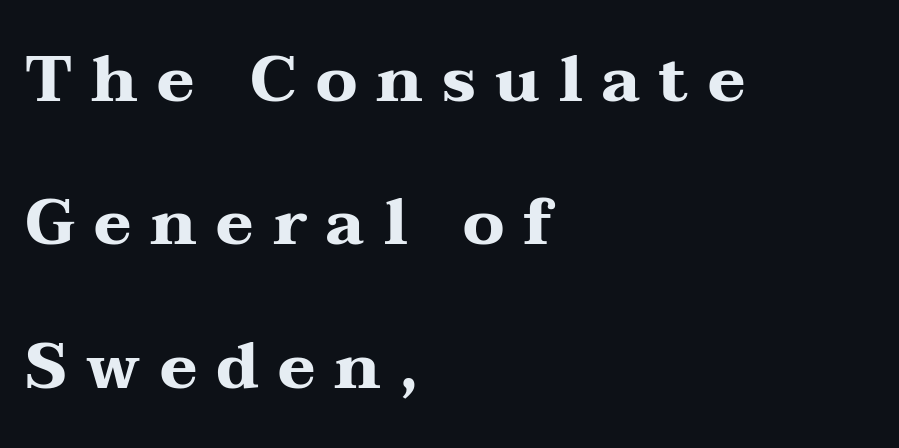
The image shows 64 px heavy, wide serif type, upright; set left-aligned, loose line spacing (2.24x), unusually wide letter spacing (+0.3 em), not underlined; medium stroke contrast and a medium x-height.
